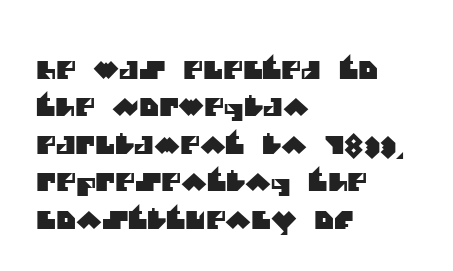
Has an underline been added? It has not. Vertical spacing — default. The lines are quadded left. No extra tracking has been applied to these lines.
